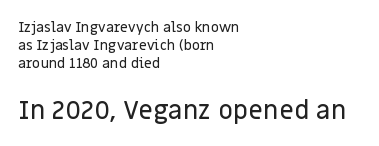
The lettering stays uniformly vertical, giving the passage a roman look. Typeset ragged right — the left edge is the straight one. The lines sit at an ordinary, default distance from one another. Underlining? Definitely not there. A student would notice the bottom passage is typeset larger than what precedes it. Honestly, the letter spacing is just normal — you wouldn't notice it.
